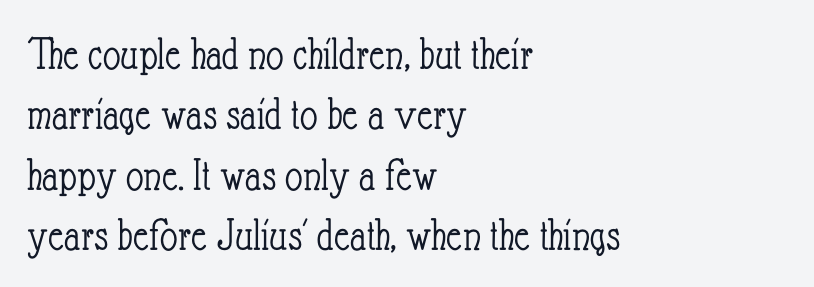
{"italic": "no", "bold": "no", "weight": "light", "width": "condensed", "stroke_contrast": "low", "x_height": "small", "monospaced": "no", "underline": "no", "align": "left", "line_spacing": "normal", "line_spacing_ratio": 1.26, "letter_spacing": "normal", "letter_spacing_em": 0.0, "glyph_px": 48}
